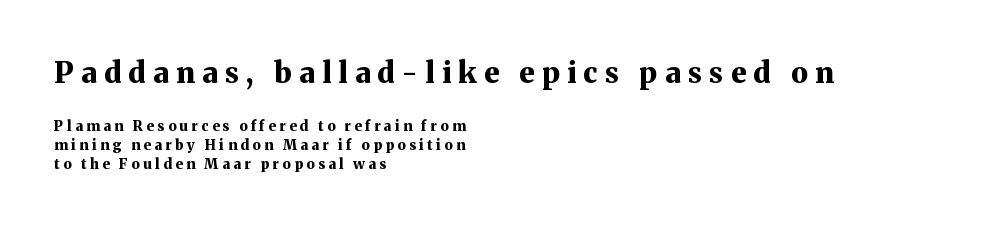
The image shows 29 px bold serif type, upright; set left-aligned, normal line spacing (1.37x), unusually wide letter spacing (+0.25 em), not underlined; the first (top) block is 2.07x larger; medium stroke contrast and a medium x-height.
